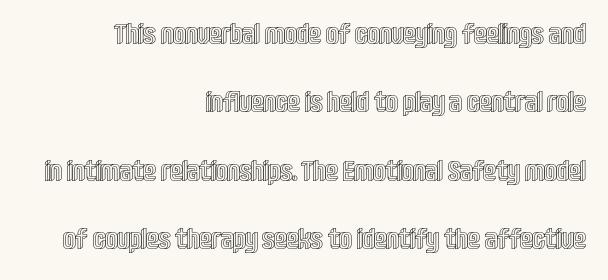
The image shows 28 px condensed type, upright; set right-aligned, loose line spacing (2.44x), normal letter spacing, not underlined; a large x-height.
